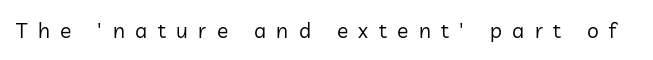
Q: Is the text bold? A: No.
Q: Is the text italic (slanted)? A: No, it is upright.
Q: Is the text underlined? A: No.
Q: Is the spacing between letters normal or unusually wide? A: Unusually wide.
